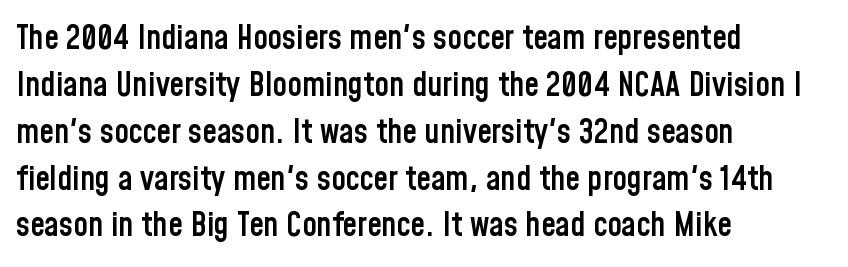
Varying glyph widths throughout — classic text-font behaviour. Font category for this specimen: sans-serif. The passage shown is not underscored anywhere. Inter-character spacing is left at the font's built-in metrics. This is the in-between weight designers call semibold or demi. Notice how the stems are strictly vertical — no italics here.
